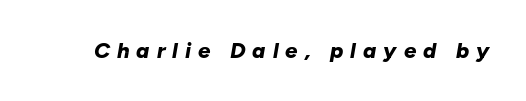
A typesetter would call this heavily tracked-out type. The whole block is typeset with a tilt. Is the type bold? Yes — the strokes are clearly thick and heavy. This rendering features lettering with no underline.
